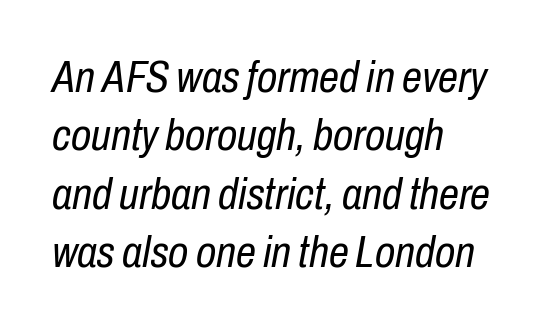
Q: Is the text bold? A: No.
Q: Is the text italic (slanted)? A: Yes, it leans right by about 10 degrees.
Q: Is the text underlined? A: No.
Q: How is the paragraph aligned? A: Left-aligned.
Q: Is the spacing between letters normal or unusually wide? A: Normal.
Q: Is the spacing between lines tight, normal or loose? A: Normal.
Q: Width (condensed, normal, or wide)? A: Condensed.
Q: Stroke contrast? A: Low.
Q: x-height? A: Medium.
Q: Monospaced? A: No.
